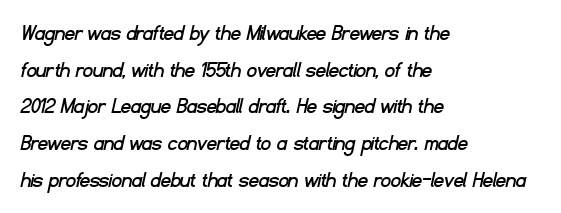
{"underline": "no", "align": "left", "line_spacing": "normal", "line_spacing_ratio": 1.53, "letter_spacing": "normal", "letter_spacing_em": 0.0, "glyph_px": 24}
